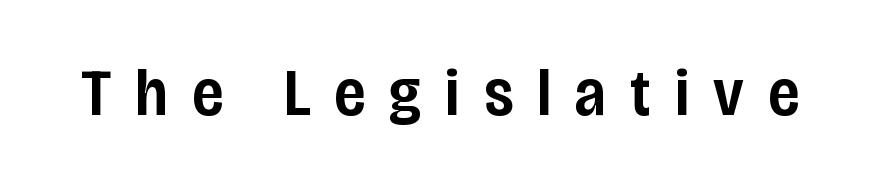
{"serif": "no", "italic": "no", "bold": "semi", "weight": "semibold", "width": "condensed", "stroke_contrast": "low", "x_height": "large", "monospaced": "no", "underline": "no", "letter_spacing": "wide", "letter_spacing_em": 0.36, "glyph_px": 67}
